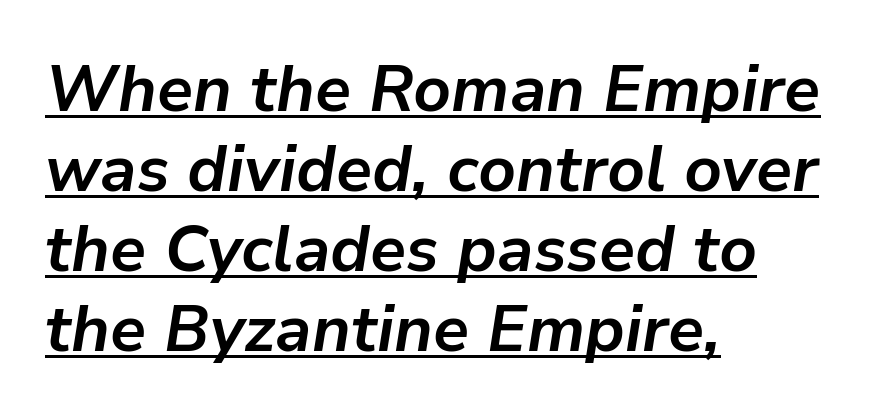
The image shows 65 px bold type, italic (leaning right); set left-aligned, line spacing 1.23x, normal letter spacing, underlined; low stroke contrast and a medium x-height.
